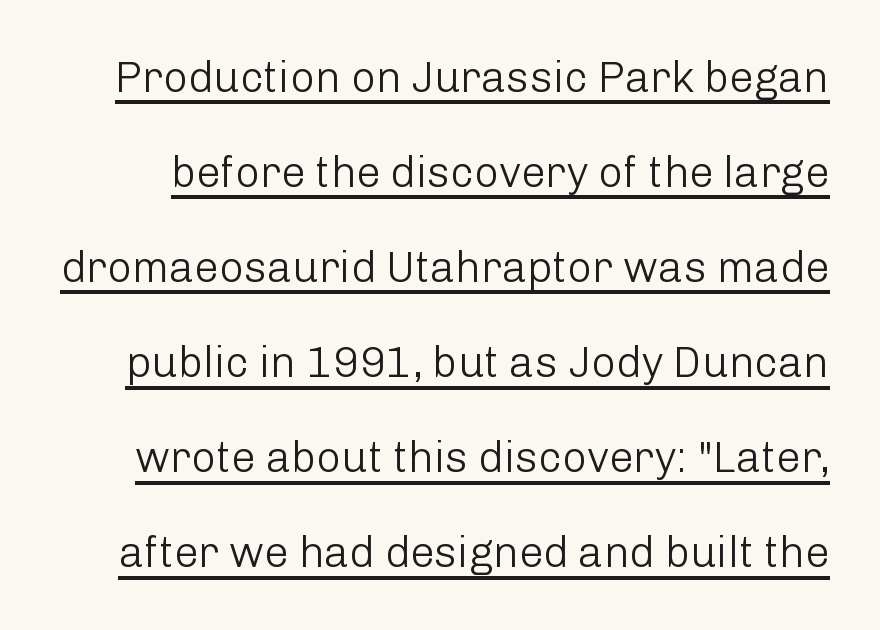
The image shows 43 px light sans-serif type, upright; set loose line spacing (2.21x), normal letter spacing, underlined; low stroke contrast and a medium x-height.
